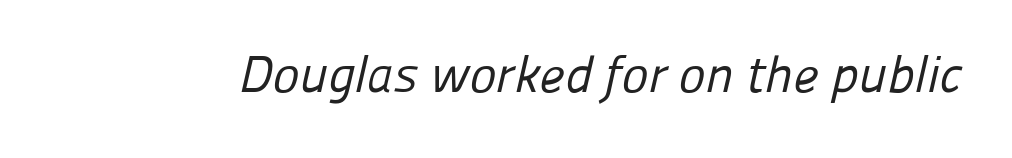
{"serif": "no", "bold": "no", "weight": "regular", "width": "normal", "stroke_contrast": "low", "x_height": "medium", "monospaced": "no", "underline": "no", "letter_spacing": "normal", "letter_spacing_em": 0.0, "glyph_px": 51}
